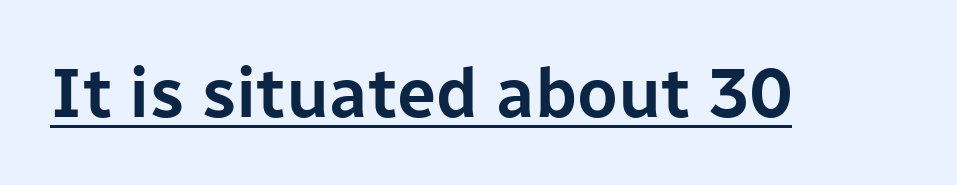
The image shows 70 px sans-serif type, upright; set normal letter spacing, underlined; low stroke contrast and a medium x-height.
